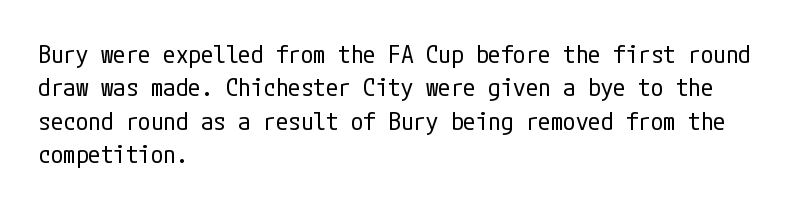
Q: Is the text bold? A: No.
Q: Is the text italic (slanted)? A: No, it is upright.
Q: Is the text underlined? A: No.
Q: How is the paragraph aligned? A: Left-aligned.
Q: Is the spacing between letters normal or unusually wide? A: Normal.
Q: Is the spacing between lines tight, normal or loose? A: Normal.
